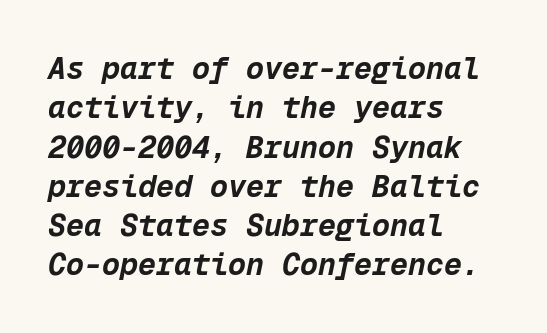
{"italic": "yes", "lean": "right", "slant_degrees": 12, "bold": "yes", "weight": "bold", "width": "normal", "stroke_contrast": "low", "x_height": "medium", "monospaced": "yes", "underline": "no", "align": "left", "line_spacing": "normal", "line_spacing_ratio": 1.31, "letter_spacing": "normal", "letter_spacing_em": 0.0, "glyph_px": 30}
